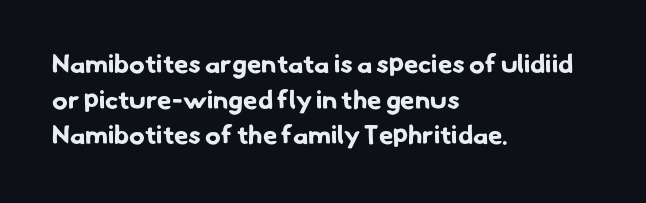
The face used here is rendered with its standard letterfit. The paragraph shown leans on its left margin. In terms of leading, this rendering sits right in the middle. The glyphs are unaccompanied by any horizontal stroke below them.
